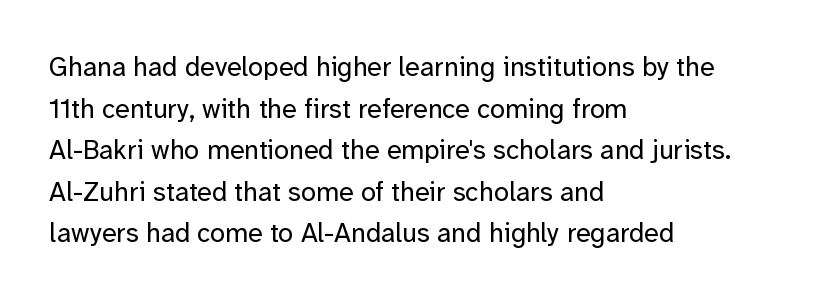
{"italic": "no", "bold": "no", "underline": "no", "align": "left", "line_spacing": "normal", "line_spacing_ratio": 1.54, "letter_spacing": "normal", "letter_spacing_em": 0.0, "glyph_px": 27}
